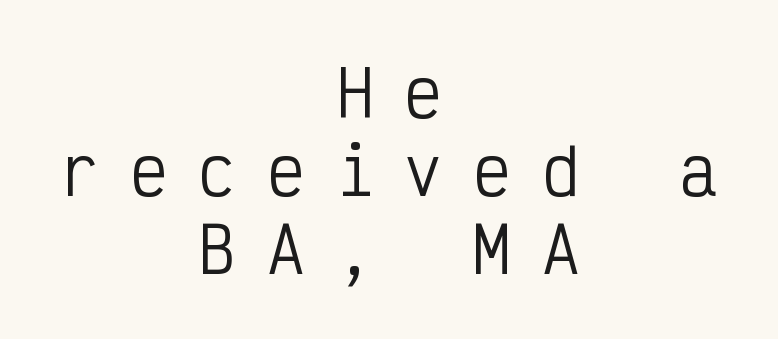
{"serif": "no", "italic": "no", "bold": "no", "weight": "regular", "width": "condensed", "stroke_contrast": "low", "x_height": "medium", "monospaced": "yes", "underline": "no", "align": "center", "line_spacing_ratio": 1.24, "letter_spacing": "wide", "letter_spacing_em": 0.49, "glyph_px": 63}
